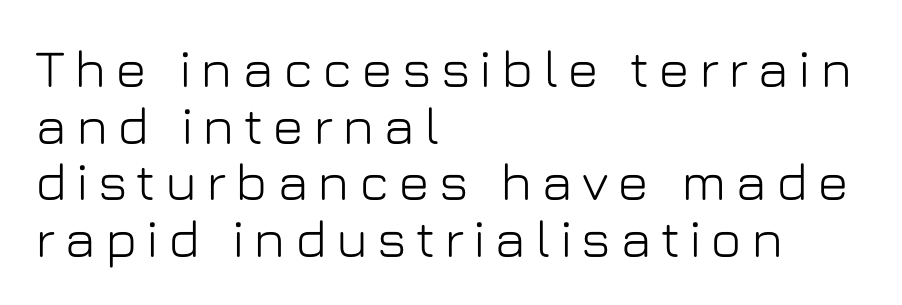
Q: Is the text italic (slanted)? A: No, it is upright.
Q: Is the typeface a serif or a sans-serif typeface? A: Sans-serif.
Q: Is the text underlined? A: No.
Q: How is the paragraph aligned? A: Left-aligned.
Q: Is the spacing between lines tight, normal or loose? A: Tight.
Q: Width (condensed, normal, or wide)? A: Normal.
Q: Stroke contrast? A: Low.
Q: x-height? A: Medium.
Q: Monospaced? A: No.
